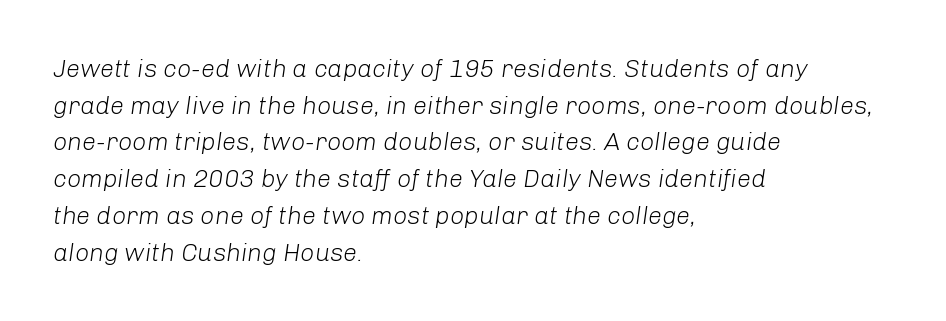
The image shows 25 px text type, italic (leaning right); set left-aligned, normal line spacing (1.47x), normal letter spacing, not underlined.
